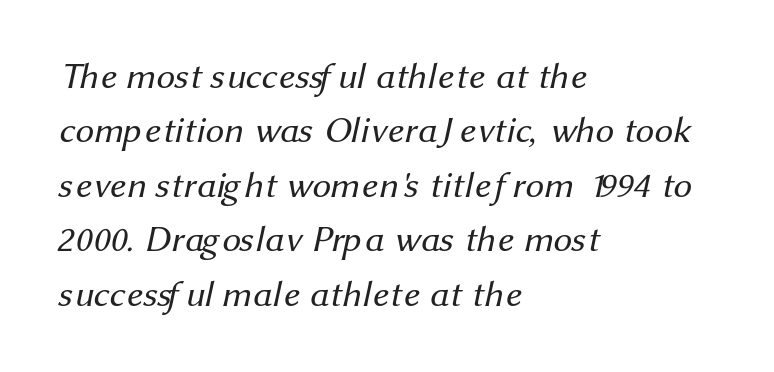
Q: Is the text bold? A: No.
Q: Is the typeface a serif or a sans-serif typeface? A: Sans-serif.
Q: Is the text underlined? A: No.
Q: How is the paragraph aligned? A: Left-aligned.
Q: Is the spacing between letters normal or unusually wide? A: Normal.
Q: Is the spacing between lines tight, normal or loose? A: Normal.
Q: Width (condensed, normal, or wide)? A: Normal.
Q: Stroke contrast? A: Medium.
Q: x-height? A: Medium.
Q: Monospaced? A: No.
